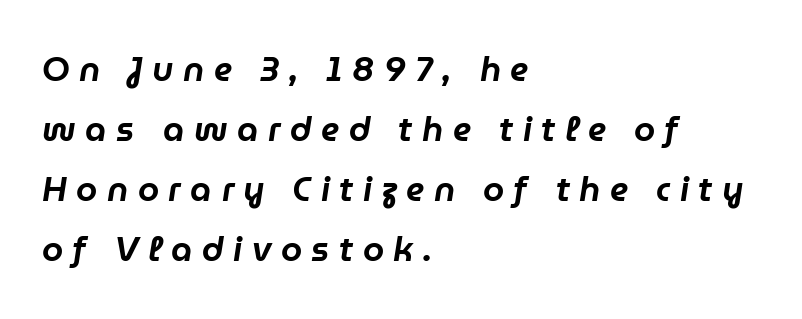
The line texture is sparse and dotted thanks to wide tracking. Italic? Definitely — the glyphs are oblique. The rendering uses natural spacing where letterforms have individual widths. Check under the words: just untouched page.
